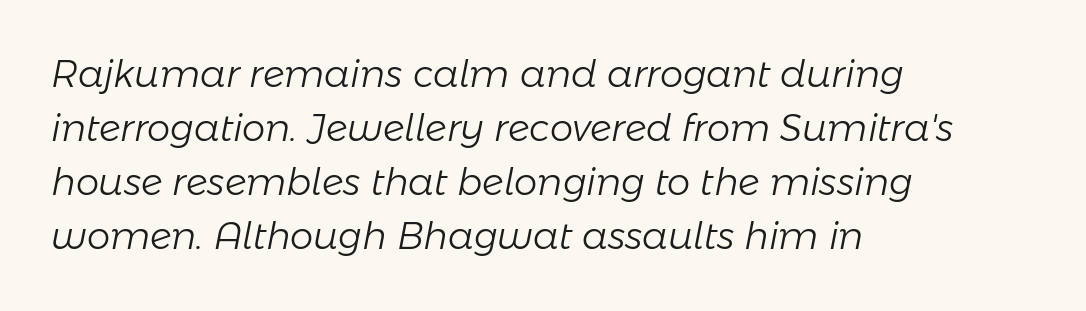
The face used here is rendered with its standard letterfit. Reading down the block, your eye returns to a fixed left position each line. Plain, unruled lines of type. It's the slanting kind of type. Proportional: the letters do not fall into vertical columns. Weight: regular or lighter.
